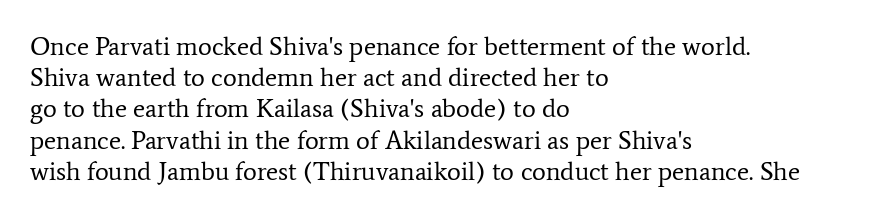
One-word summary of the alignment: left. In terms of letterspacing, this is plain default setting. The words here are not underlined. The characters are drawn with everyday or finer stroke widths. The letters stand straight up with perfectly vertical stems.
